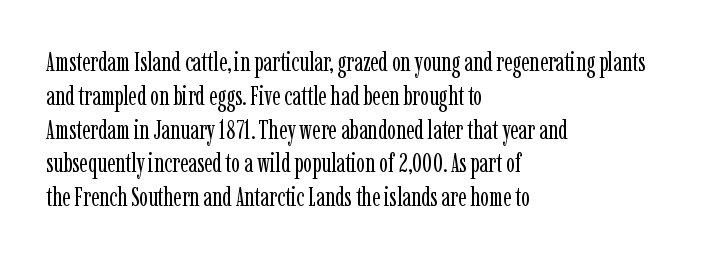
Q: Is the text bold? A: No.
Q: Is the text italic (slanted)? A: No, it is upright.
Q: Is the text underlined? A: No.
Q: How is the paragraph aligned? A: Left-aligned.
Q: Is the spacing between letters normal or unusually wide? A: Normal.
Q: Is the spacing between lines tight, normal or loose? A: Normal.
